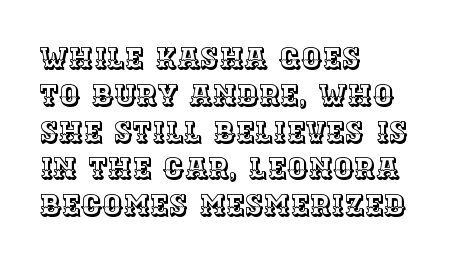
Q: Is the text italic (slanted)? A: No, it is upright.
Q: Is the text underlined? A: No.
Q: How is the paragraph aligned? A: Left-aligned.
Q: Is the spacing between letters normal or unusually wide? A: Normal.
Q: Is the spacing between lines tight, normal or loose? A: Normal.
Q: Width (condensed, normal, or wide)? A: Normal.
Q: x-height? A: Large.
Q: Monospaced? A: No.
